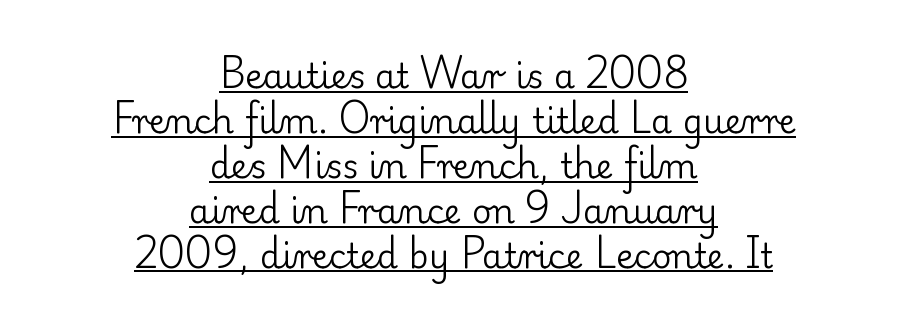
Q: Is the text bold? A: No.
Q: Is the text italic (slanted)? A: No, it is upright.
Q: Is the typeface a serif or a sans-serif typeface? A: Serif.
Q: Is the text underlined? A: Yes.
Q: How is the paragraph aligned? A: Centered.
Q: Is the spacing between letters normal or unusually wide? A: Normal.
Q: Is the spacing between lines tight, normal or loose? A: Normal.
Q: Width (condensed, normal, or wide)? A: Normal.
Q: Stroke contrast? A: Low.
Q: x-height? A: Small.
Q: Monospaced? A: No.
